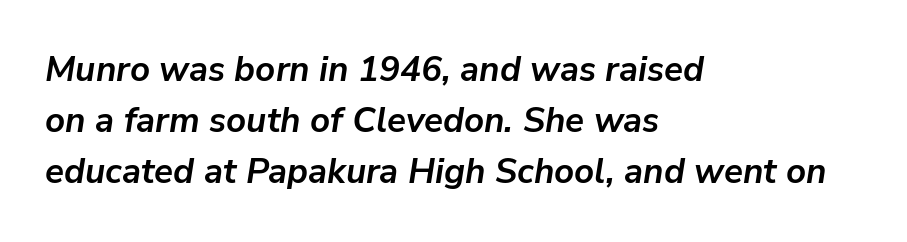
The image shows 35 px semibold type, italic (leaning right); set left-aligned, normal line spacing (1.46x), normal letter spacing, not underlined; low stroke contrast and a medium x-height.
